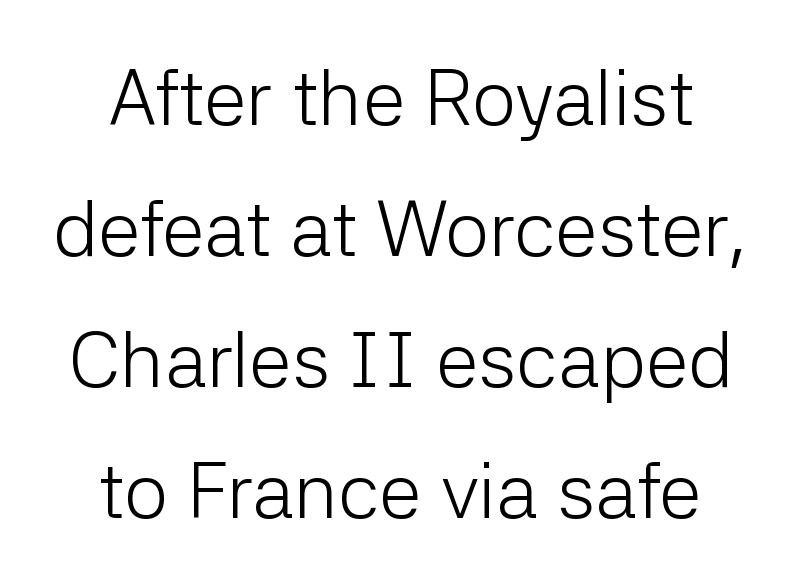
A typesetter would mark this as roman, not italic. You can tell from the bare stems that sans-serif type was used. This block has exactly the height ordinary leading produces. Between one letter and the next there's only the usual sliver of space.
